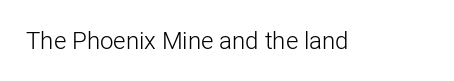
The image shows 24 px text type, upright; set normal letter spacing, not underlined.
